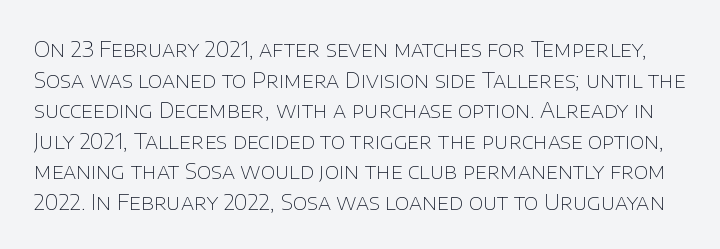
Characters remain perfectly vertical along every line. Is the type heavy? It reads as light-to-regular instead. Descender tails drop into unmarked territory. Evenly set lines give the paragraph a standard silhouette.
